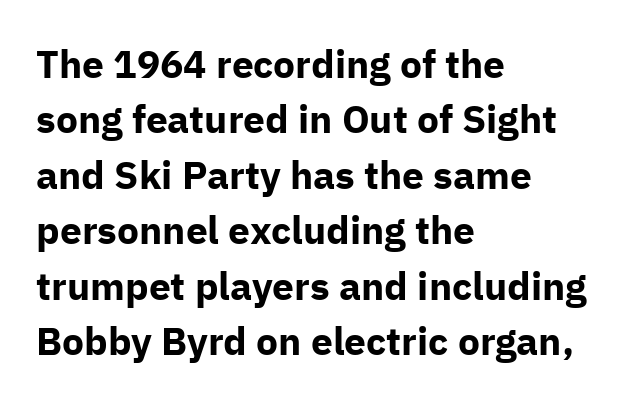
Is the type bold? Yes — the strokes are clearly thick and heavy. The rendering uses a moderate line-height, typical for paragraphs. The axis of the letterforms is exactly vertical. The area under the type is left untouched. A classic flush-left, rag-right setting is used for this passage.
